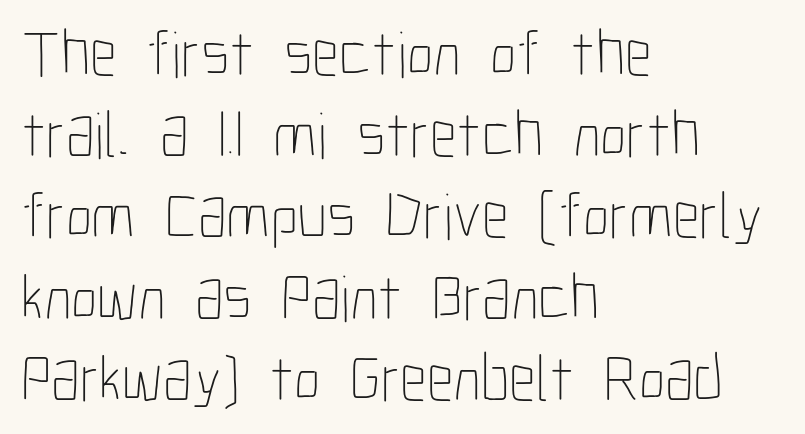
The space directly below the letters is spotless. The font is comparable to plain body text, perhaps lighter. In terms of letterspacing, this is plain default setting. The typesetter chose a ragged-right arrangement here. Quick note: not italic, upright. Looks like regular typesetting: each glyph gets only the width it needs.
